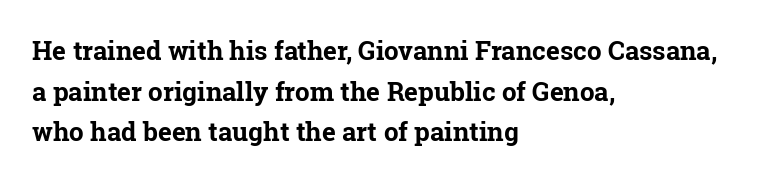
The image shows 26 px bold type, upright; set left-aligned, normal line spacing (1.56x), normal letter spacing, not underlined.
